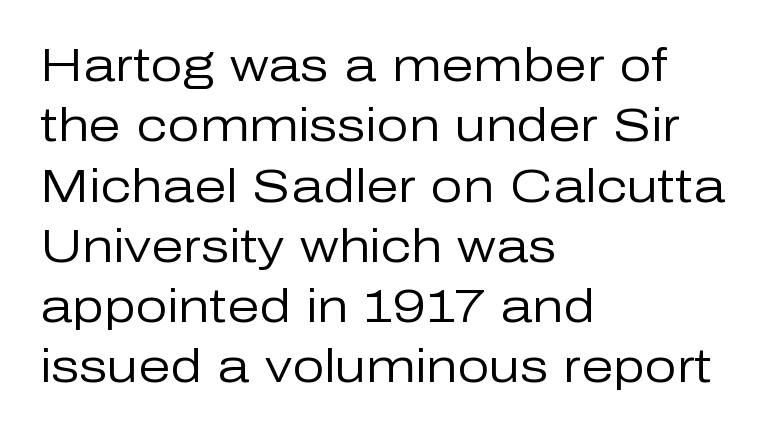
The image shows 46 px regular-weight sans-serif type, upright; set left-aligned, normal line spacing (1.31x), normal letter spacing, not underlined; low stroke contrast and a medium x-height.
